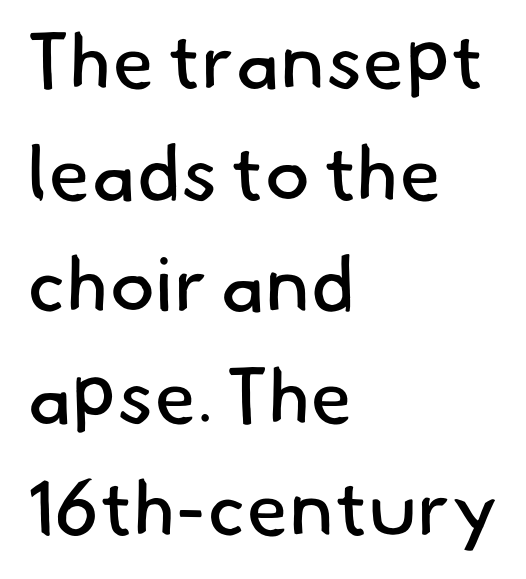
Q: Is the text bold? A: No.
Q: Is the typeface a serif or a sans-serif typeface? A: Sans-serif.
Q: Is the text underlined? A: No.
Q: How is the paragraph aligned? A: Left-aligned.
Q: Is the spacing between letters normal or unusually wide? A: Normal.
Q: Is the spacing between lines tight, normal or loose? A: Normal.
Q: Width (condensed, normal, or wide)? A: Normal.
Q: Stroke contrast? A: Low.
Q: x-height? A: Small.
Q: Monospaced? A: No.
